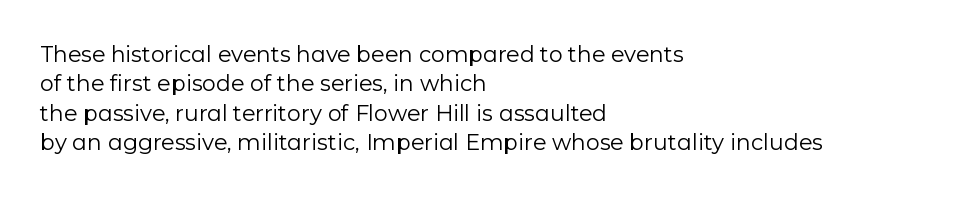
Bare-footed words on every line. Every stem runs plumb, perpendicular to the baseline. The typesetting does not lean heavy: it is not bold. Tracking value appears to be zero — textbook default spacing. The vertical gap from one line to the next is medium.
